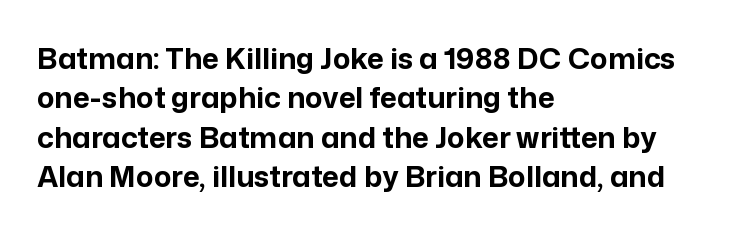
The image shows 29 px bold sans-serif type, upright; set left-aligned, normal line spacing (1.36x), normal letter spacing, not underlined; low stroke contrast and a medium x-height.
